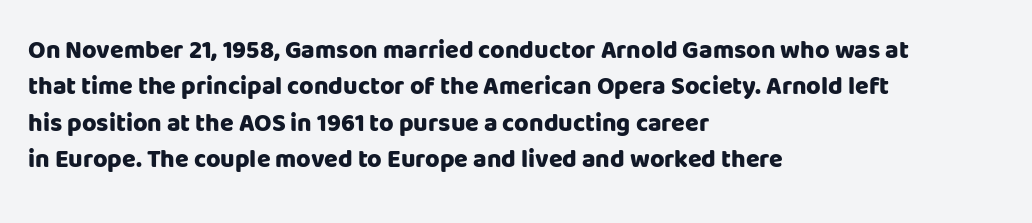
The image shows 25 px bold type, upright; set left-aligned, normal line spacing (1.46x), normal letter spacing, not underlined.
